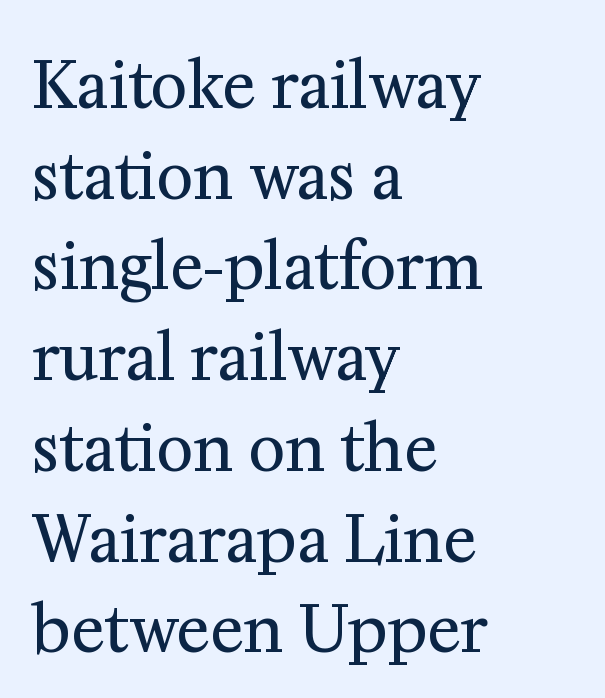
{"serif": "yes", "italic": "no", "bold": "no", "weight": "regular", "width": "normal", "stroke_contrast": "medium", "x_height": "medium", "monospaced": "no", "underline": "no", "align": "left", "line_spacing": "normal", "line_spacing_ratio": 1.44, "letter_spacing": "normal", "letter_spacing_em": 0.0, "glyph_px": 63}
